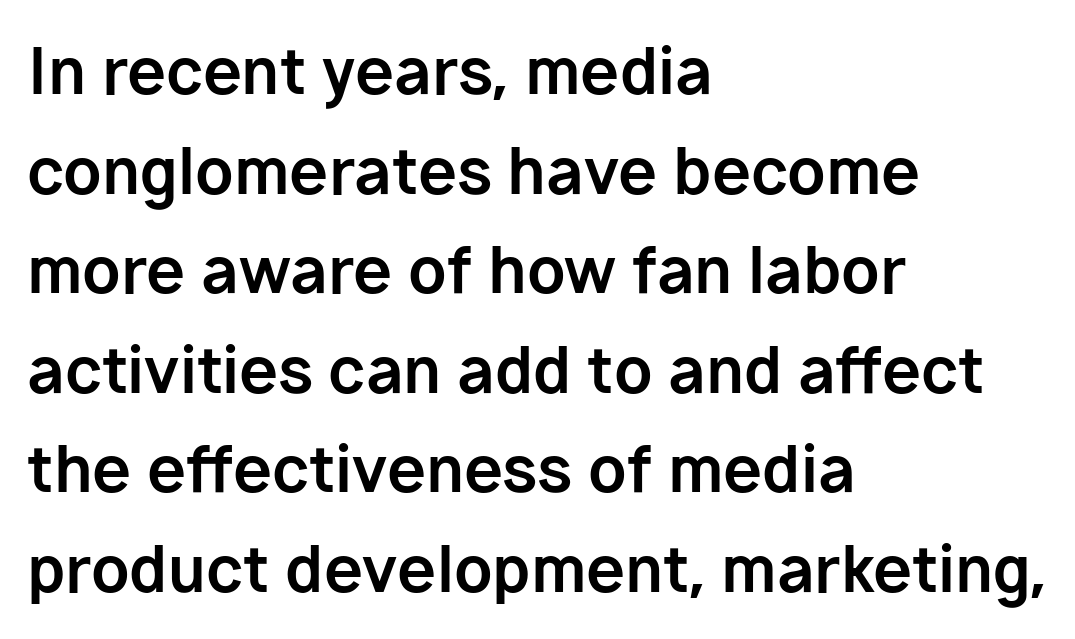
Designer's note — italics off, roman on. I'd describe the lettering as bold — thick and assertive. Typographically, this falls in the sans-serif category. The paragraph shown leans on its left margin. Baseline-to-baseline distance is the conventional proportion of letter height. Each letter keeps its own natural width here, so spacing adapts to shape.
